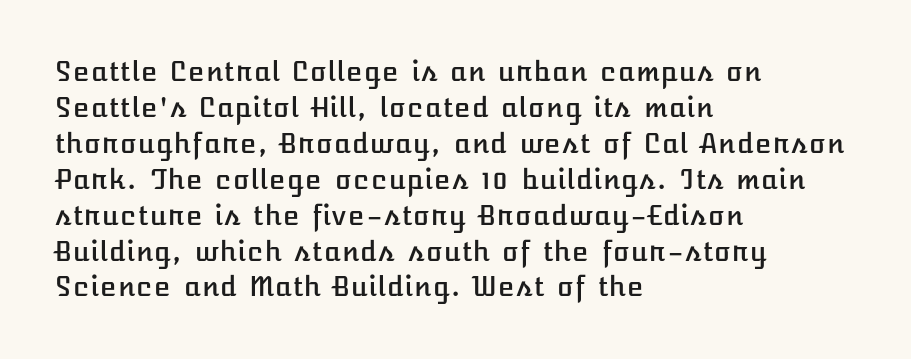
{"italic": "no", "underline": "no", "align": "left", "line_spacing": "normal", "line_spacing_ratio": 1.33, "letter_spacing": "normal", "letter_spacing_em": 0.0, "glyph_px": 27}
